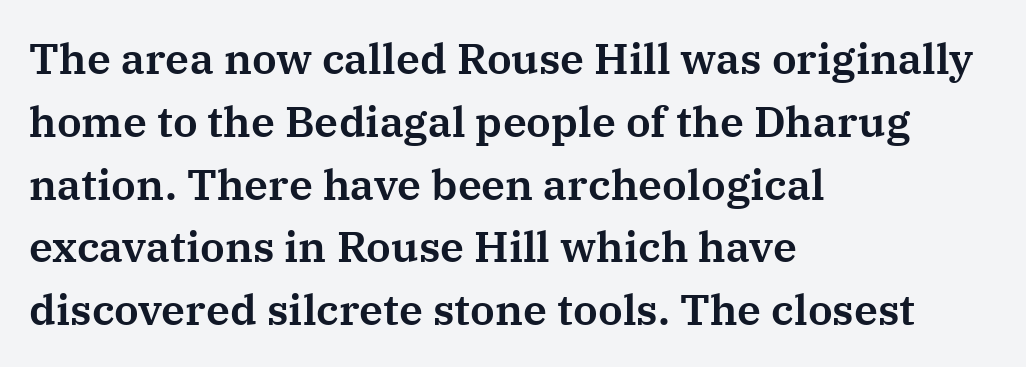
Varying glyph widths throughout — classic text-font behaviour. Tracking value appears to be zero — textbook default spacing. Quick note: interline space is typical. Designer's note — italics off, roman on.
